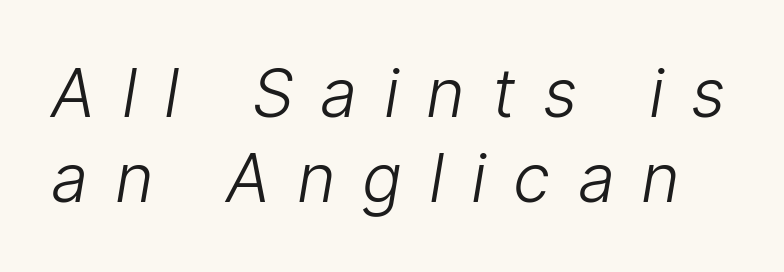
The image shows 67 px light, condensed type, italic (leaning right); set normal line spacing (1.27x), unusually wide letter spacing (+0.43 em), not underlined; low stroke contrast and a medium x-height.
